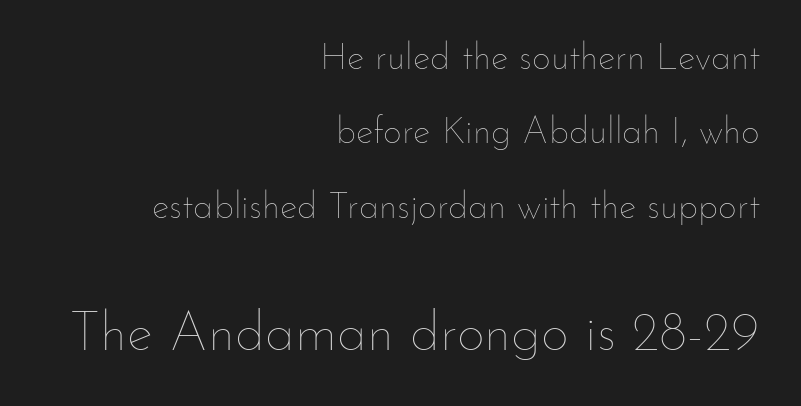
The image shows 55 px thin type, upright; set right-aligned, loose line spacing (2.01x), normal letter spacing, not underlined; the second (bottom) block is 1.49x larger; low stroke contrast and a small x-height.
